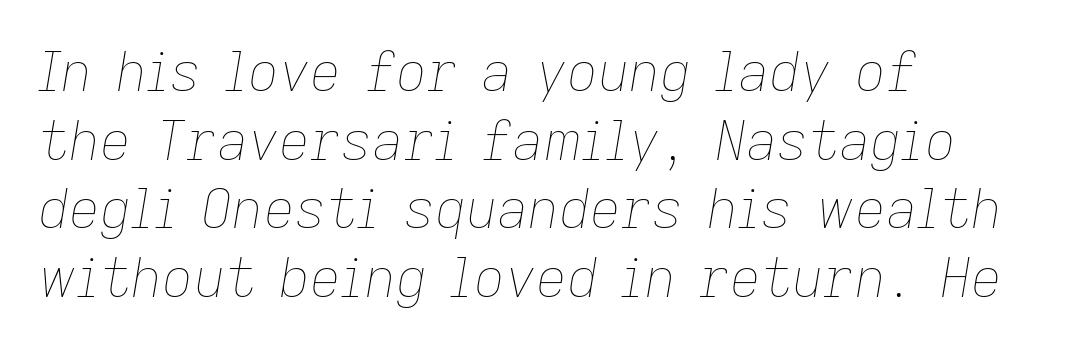
Q: Is the text bold? A: No.
Q: Is the text italic (slanted)? A: Yes, it leans right by about 9 degrees.
Q: Is the text underlined? A: No.
Q: How is the paragraph aligned? A: Left-aligned.
Q: Is the spacing between letters normal or unusually wide? A: Normal.
Q: Is the spacing between lines tight, normal or loose? A: Normal.
Q: Width (condensed, normal, or wide)? A: Normal.
Q: Stroke contrast? A: Low.
Q: x-height? A: Medium.
Q: Monospaced? A: No.
